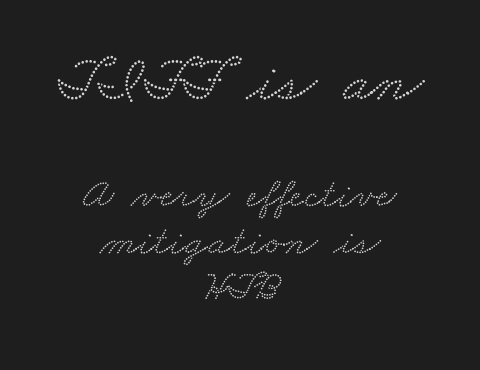
{"serif": "yes", "width": "wide", "stroke_contrast": "low", "x_height": "small", "monospaced": "no", "underline": "no", "align": "center", "line_spacing": "tight", "line_spacing_ratio": 1.08, "letter_spacing": "normal", "letter_spacing_em": 0.0, "larger_block": "first", "size_ratio": 1.51, "glyph_px": 65}
